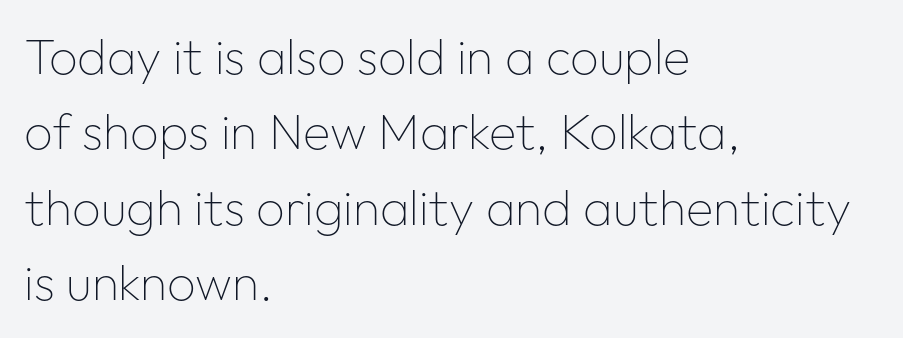
The image shows 50 px thin sans-serif type, upright; set left-aligned, normal line spacing (1.51x), normal letter spacing, not underlined; low stroke contrast and a medium x-height.
